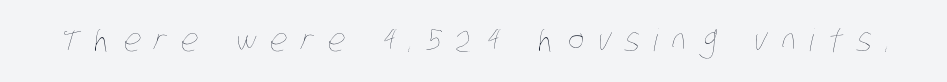
Q: Is the text bold? A: No.
Q: Is the text underlined? A: No.
Q: Is the spacing between letters normal or unusually wide? A: Unusually wide.
Q: Width (condensed, normal, or wide)? A: Condensed.
Q: Stroke contrast? A: Low.
Q: x-height? A: Large.
Q: Monospaced? A: No.
